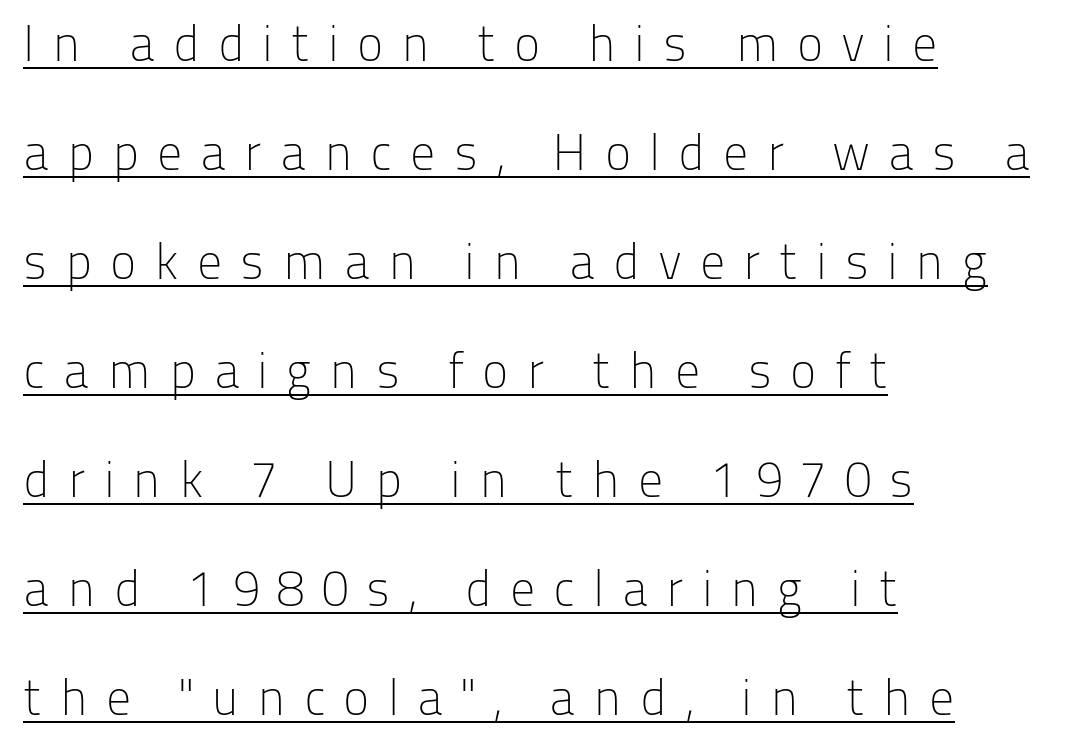
These characters rest on top of a visible drawn line. Examine the stroke ends and you'll find no serifs. The gaps between neighbouring characters are conspicuously large. Proportional: the letters do not fall into vertical columns. The lines are spread far apart with generous leading.
